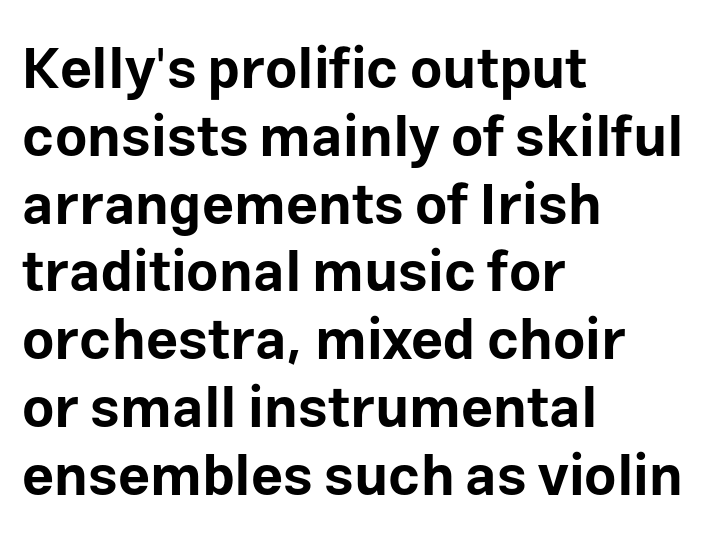
{"serif": "no", "italic": "no", "bold": "yes", "weight": "bold", "width": "normal", "stroke_contrast": "low", "x_height": "medium", "monospaced": "no", "underline": "no", "align": "left", "line_spacing_ratio": 1.21, "letter_spacing": "normal", "letter_spacing_em": 0.0, "glyph_px": 56}
